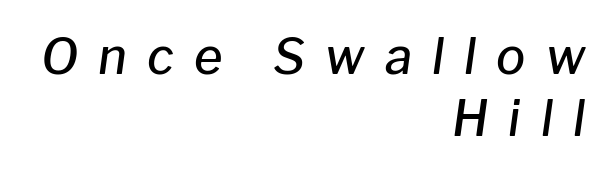
{"italic": "yes", "lean": "right", "slant_degrees": 8, "bold": "semi", "weight": "semibold", "width": "normal", "stroke_contrast": "low", "x_height": "medium", "monospaced": "no", "underline": "no", "align": "right", "line_spacing": "normal", "line_spacing_ratio": 1.27, "letter_spacing": "wide", "letter_spacing_em": 0.41, "glyph_px": 49}
